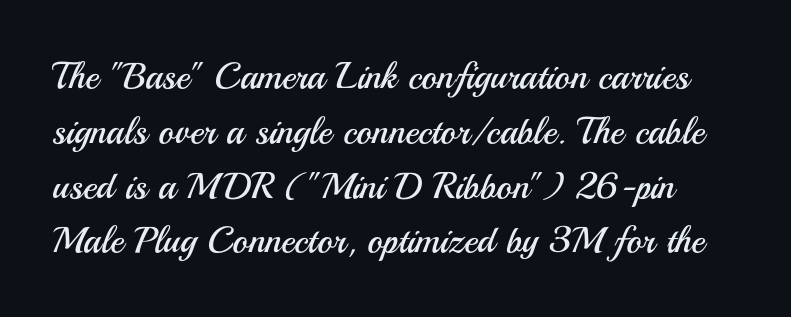
Q: Is the text bold? A: No.
Q: Is the text italic (slanted)? A: Yes.
Q: Is the typeface a serif or a sans-serif typeface? A: Sans-serif.
Q: Is the text underlined? A: No.
Q: Is the spacing between letters normal or unusually wide? A: Normal.
Q: Is the spacing between lines tight, normal or loose? A: Normal.
Q: Width (condensed, normal, or wide)? A: Normal.
Q: Stroke contrast? A: Medium.
Q: x-height? A: Small.
Q: Monospaced? A: No.
